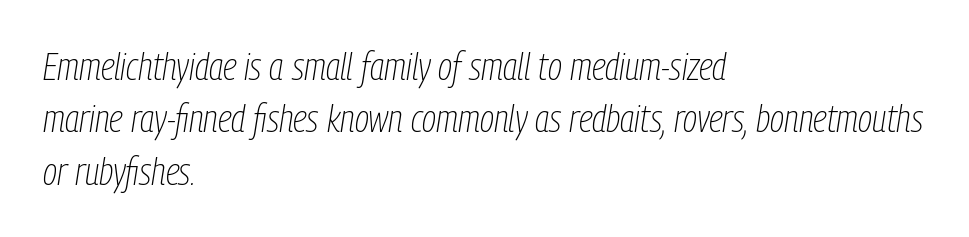
Q: Is the text bold? A: No.
Q: Is the text italic (slanted)? A: Yes, it leans right by about 9 degrees.
Q: Is the text underlined? A: No.
Q: How is the paragraph aligned? A: Left-aligned.
Q: Is the spacing between letters normal or unusually wide? A: Normal.
Q: Is the spacing between lines tight, normal or loose? A: Normal.
Q: Width (condensed, normal, or wide)? A: Condensed.
Q: Stroke contrast? A: Low.
Q: x-height? A: Medium.
Q: Monospaced? A: No.
